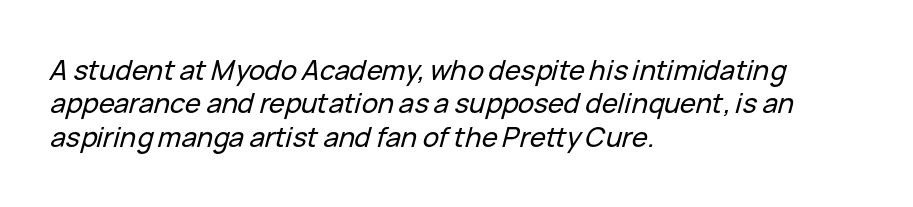
How are the letters spaced? Ordinarily, with no added tracking. Slanted lettering throughout. The glyphs are unaccompanied by any horizontal stroke below them. Each line starts at the same left margin while the right side varies.
